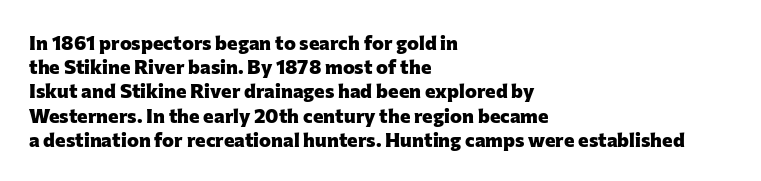
Q: Is the text bold? A: Yes.
Q: Is the text italic (slanted)? A: No, it is upright.
Q: Is the text underlined? A: No.
Q: How is the paragraph aligned? A: Left-aligned.
Q: Is the spacing between letters normal or unusually wide? A: Normal.
